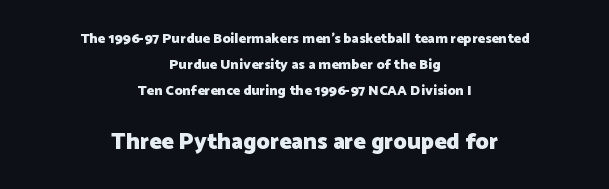
The image shows 23 px bold type, upright; set centered, line spacing 1.84x, normal letter spacing, not underlined; the second (bottom) block is 1.64x larger.
